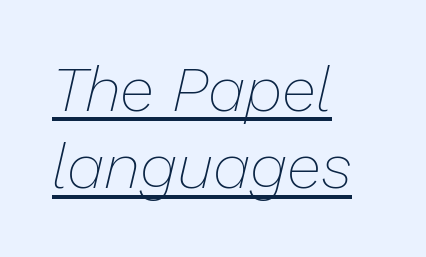
{"italic": "yes", "lean": "right", "slant_degrees": 13, "bold": "no", "weight": "thin", "width": "normal", "stroke_contrast": "low", "x_height": "medium", "monospaced": "no", "underline": "yes", "align": "left", "line_spacing_ratio": 1.23, "letter_spacing": "normal", "letter_spacing_em": 0.0, "glyph_px": 63}
